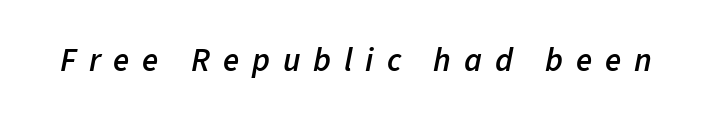
{"italic": "yes", "lean": "right", "slant_degrees": 11, "bold": "semi", "weight": "semibold", "width": "normal", "stroke_contrast": "low", "x_height": "medium", "monospaced": "no", "underline": "no", "letter_spacing": "wide", "letter_spacing_em": 0.39, "glyph_px": 33}
